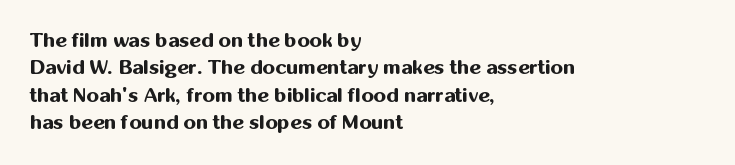
{"italic": "no", "bold": "yes", "underline": "no", "align": "left", "line_spacing": "normal", "line_spacing_ratio": 1.37, "letter_spacing": "normal", "letter_spacing_em": 0.0, "glyph_px": 20}
